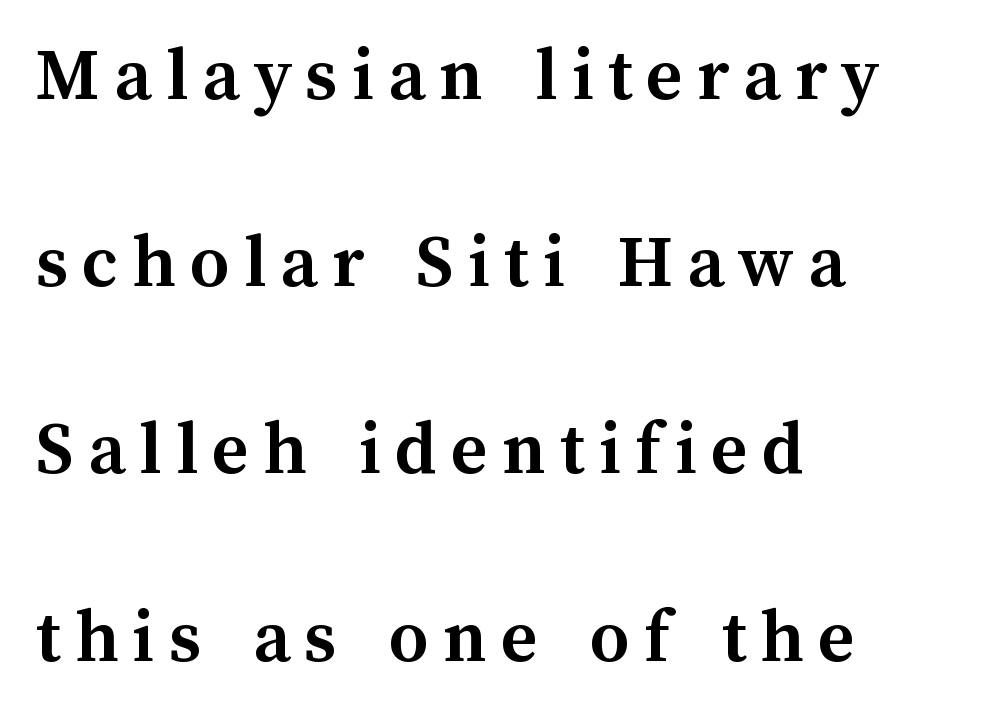
No word sits above an underline. Chunky letters — that's bold for sure. The typesetter chose a ragged-right arrangement here. Tall strokes in this sample are plumb rather than angled. The face used here is proportionally spaced, like ordinary book or web type.
